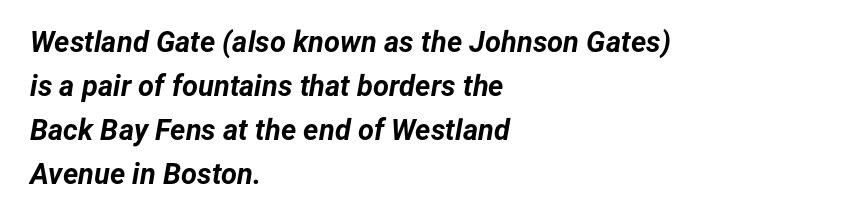
These words are printed bold, with thick strokes throughout. Line starts are locked; line ends wander. The passage shown is typed in a proportional face where columns would drift. The passage shown leans; its letterforms are oblique. A typesetter would call this zero additional tracking.
